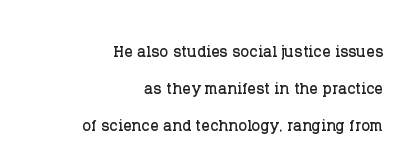
The image shows 21 px text type, upright; set right-aligned, line spacing 1.77x, normal letter spacing, not underlined.
